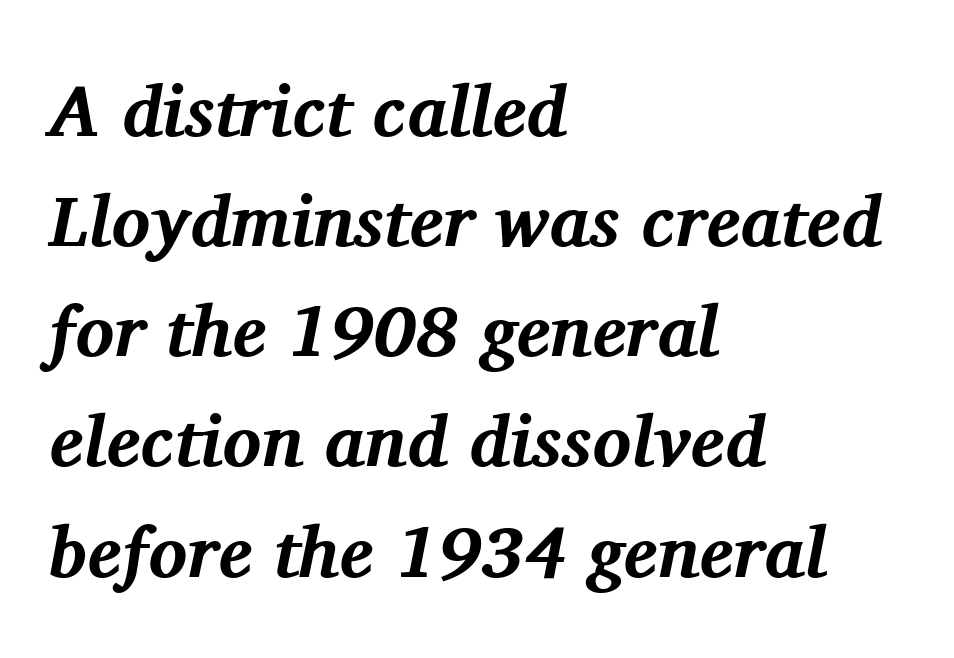
{"serif": "yes", "italic": "yes", "lean": "right", "slant_degrees": 11, "bold": "yes", "weight": "bold", "width": "normal", "stroke_contrast": "medium", "x_height": "medium", "monospaced": "no", "underline": "no", "align": "left", "line_spacing": "normal", "line_spacing_ratio": 1.53, "letter_spacing": "normal", "letter_spacing_em": 0.0, "glyph_px": 72}
